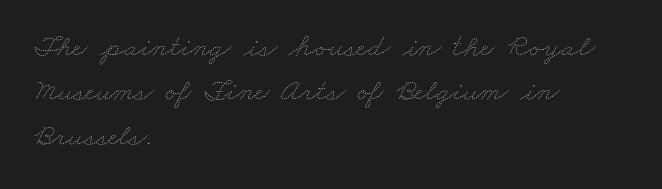
The image shows 31 px thin, wide type; set left-aligned, normal line spacing (1.43x), normal letter spacing, not underlined; low stroke contrast and a small x-height.
